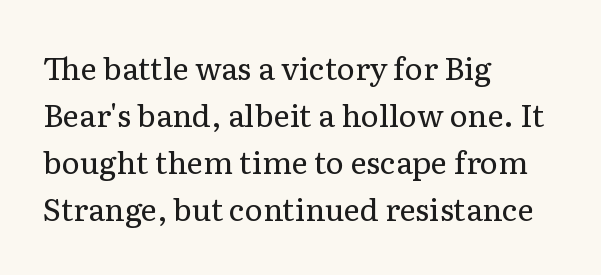
Letterform terminals end in serifs throughout the passage. Leading matches the norm, producing a regular column. Characters remain perfectly vertical along every line. If you drew a ruler down the left edge, every line would touch it. Observe the ordinary spacing: letters are neighbours, not strangers.
